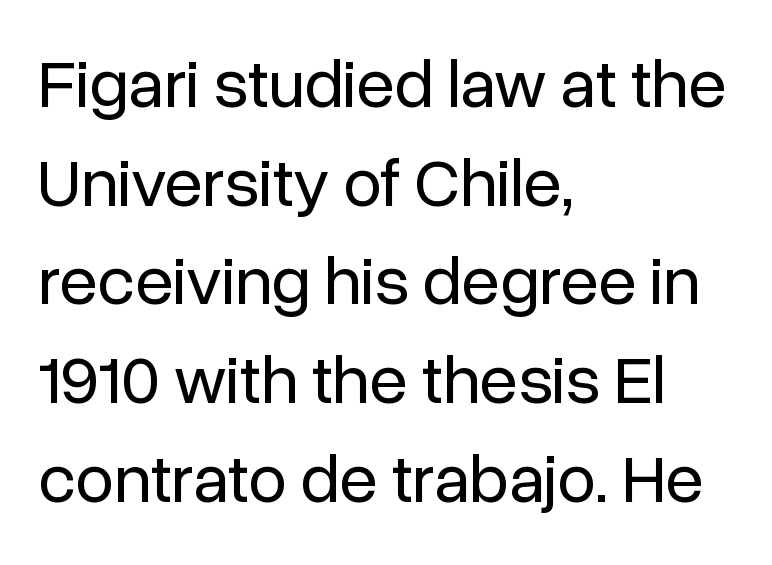
Vertically, the passage feels balanced, rows spaced as you'd expect. This sample has the flowing, uneven cadence of proportional lettering. Heaviness? Minimal to ordinary, like unemphasized prose. A sans-serif font was chosen for this passage. All the whitespace from short lines collects on the right.
